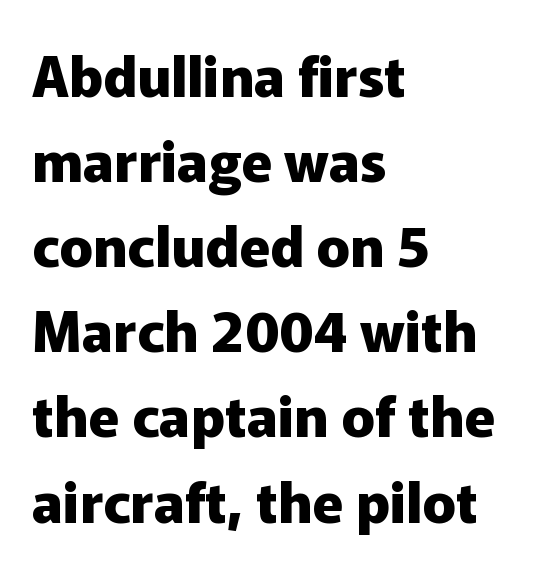
Q: Is the text bold? A: Yes.
Q: Is the text italic (slanted)? A: No, it is upright.
Q: Is the typeface a serif or a sans-serif typeface? A: Sans-serif.
Q: Is the text underlined? A: No.
Q: How is the paragraph aligned? A: Left-aligned.
Q: Is the spacing between letters normal or unusually wide? A: Normal.
Q: Is the spacing between lines tight, normal or loose? A: Normal.
Q: Width (condensed, normal, or wide)? A: Normal.
Q: Stroke contrast? A: Low.
Q: x-height? A: Medium.
Q: Monospaced? A: No.
